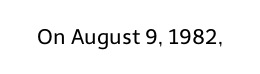
The image shows 21 px text type, upright; set normal letter spacing, not underlined.
